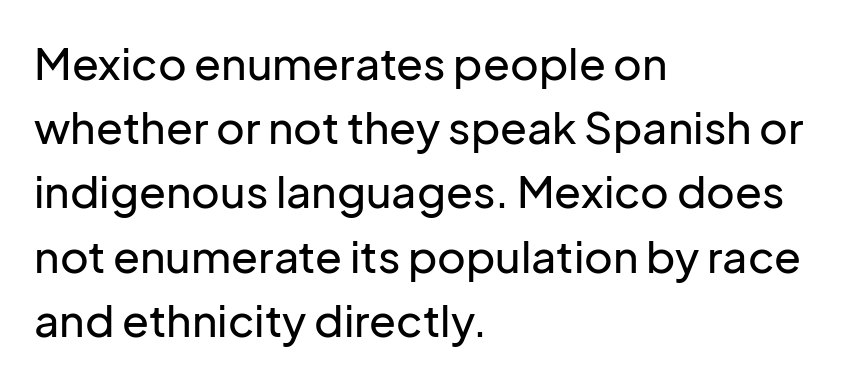
{"serif": "no", "italic": "no", "width": "normal", "stroke_contrast": "low", "x_height": "medium", "monospaced": "no", "underline": "no", "align": "left", "line_spacing": "normal", "line_spacing_ratio": 1.46, "letter_spacing": "normal", "letter_spacing_em": 0.0, "glyph_px": 44}
